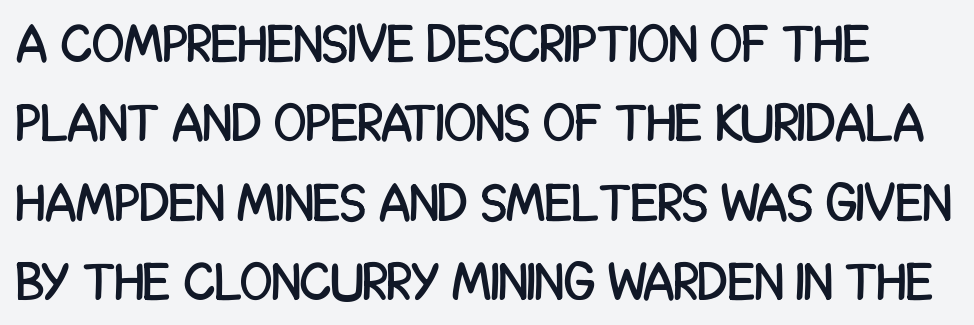
Check the space under the baseline: it is left empty. Varying glyph widths throughout — classic text-font behaviour. Is the letter spacing exaggerated? No — it looks like the ordinary default. Nope, not italic — everything's standing straight.
